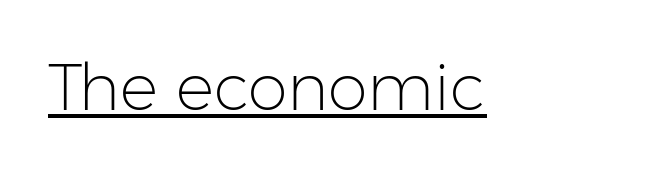
{"serif": "no", "italic": "no", "bold": "no", "weight": "light", "width": "normal", "stroke_contrast": "low", "x_height": "medium", "monospaced": "no", "underline": "yes", "letter_spacing": "normal", "letter_spacing_em": 0.0, "glyph_px": 64}
